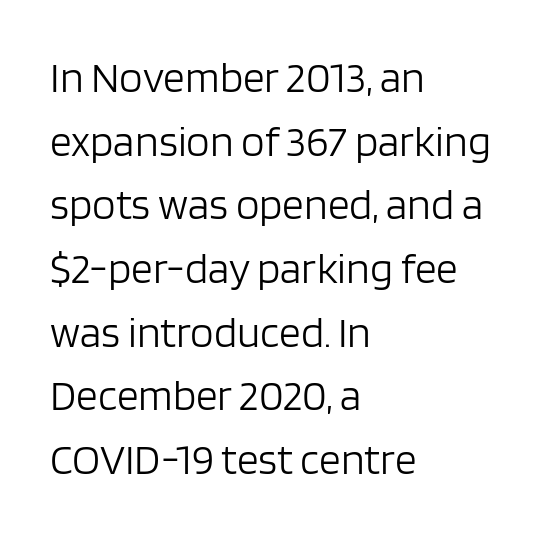
{"serif": "no", "italic": "no", "bold": "no", "weight": "light", "width": "normal", "stroke_contrast": "low", "x_height": "large", "monospaced": "no", "underline": "no", "align": "left", "line_spacing": "normal", "line_spacing_ratio": 1.48, "letter_spacing": "normal", "letter_spacing_em": 0.0, "glyph_px": 43}
